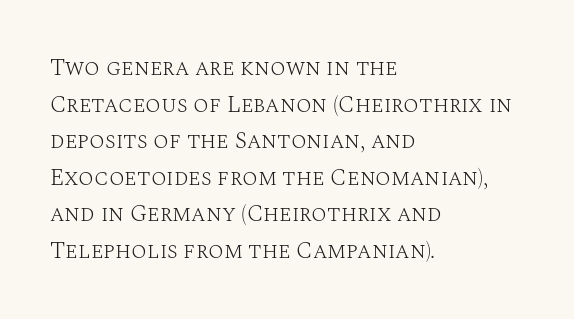
Q: Is the text bold? A: No.
Q: Is the text italic (slanted)? A: No, it is upright.
Q: Is the text underlined? A: No.
Q: How is the paragraph aligned? A: Left-aligned.
Q: Is the spacing between letters normal or unusually wide? A: Normal.
Q: Is the spacing between lines tight, normal or loose? A: Normal.
